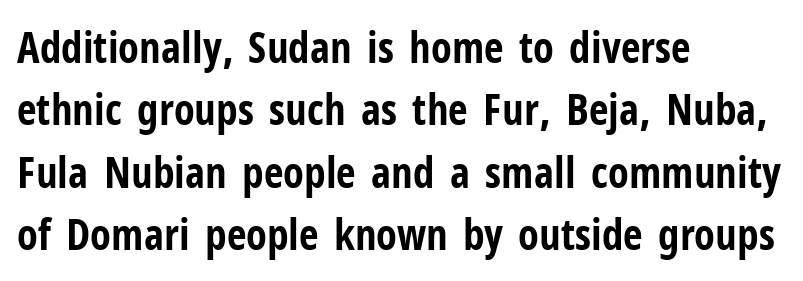
Examine the stroke ends and you'll find no serifs. Notice how descenders clear the ascenders below comfortably — that's standard leading. These lines are set flush left with a ragged right edge. Descender tails drop into unmarked territory.
